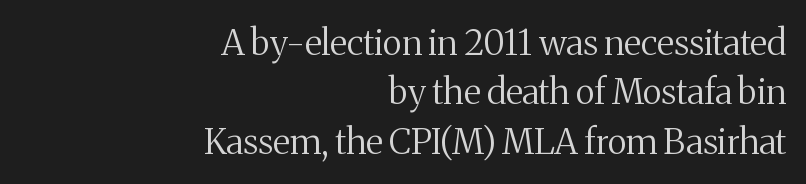
{"serif": "yes", "italic": "no", "bold": "no", "weight": "regular", "width": "normal", "stroke_contrast": "medium", "x_height": "medium", "monospaced": "no", "underline": "no", "align": "right", "line_spacing": "normal", "line_spacing_ratio": 1.41, "letter_spacing": "normal", "letter_spacing_em": 0.0, "glyph_px": 35}
